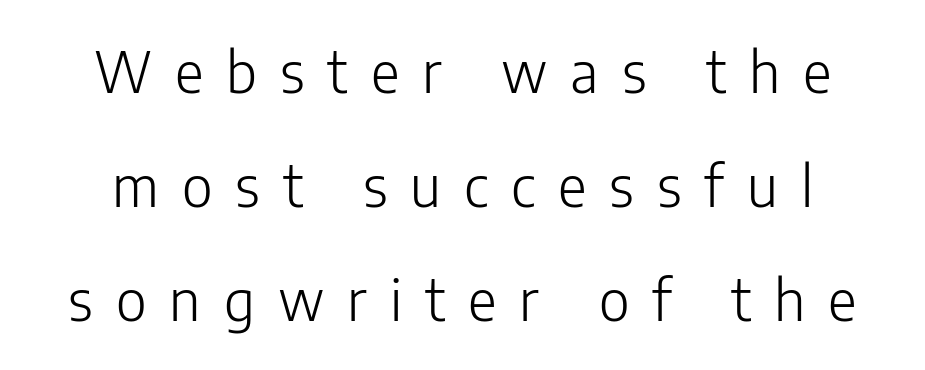
The image shows 56 px light sans-serif type, upright; set loose line spacing (2.04x), unusually wide letter spacing (+0.41 em), not underlined; low stroke contrast and a medium x-height.
